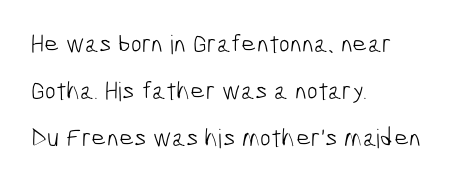
Caption: face not bold, strokes unweighted. The horizontal fit of the characters is conventional and even. A bare baseline throughout the passage. The text block is weighted toward the left margin, trailing off unevenly rightward.
